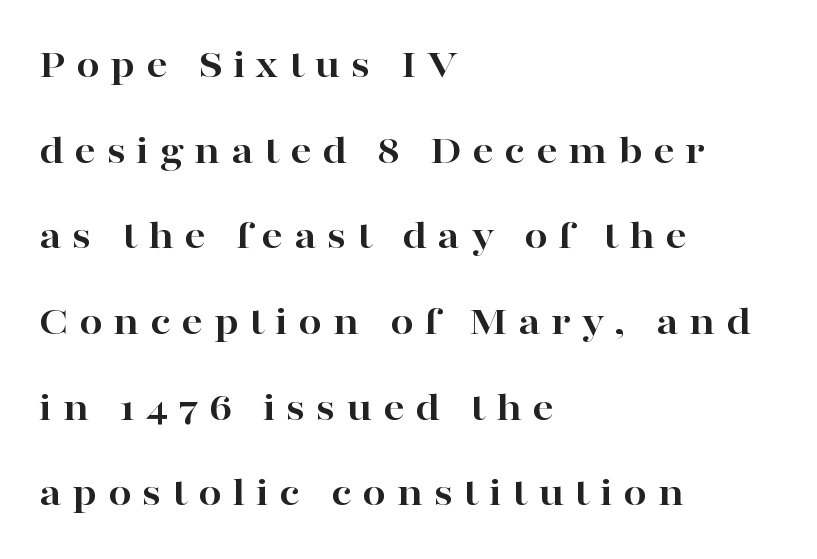
Q: Is the text bold? A: Yes.
Q: Is the text italic (slanted)? A: No, it is upright.
Q: Is the typeface a serif or a sans-serif typeface? A: Serif.
Q: Is the text underlined? A: No.
Q: How is the paragraph aligned? A: Left-aligned.
Q: Is the spacing between letters normal or unusually wide? A: Unusually wide.
Q: Is the spacing between lines tight, normal or loose? A: Loose.
Q: Width (condensed, normal, or wide)? A: Wide.
Q: Stroke contrast? A: High.
Q: x-height? A: Medium.
Q: Monospaced? A: No.
